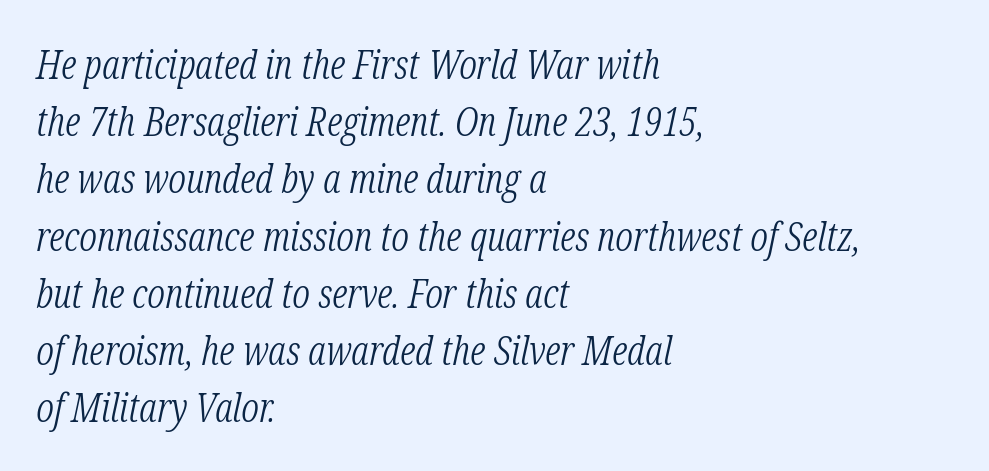
The image shows 40 px light, condensed serif type, italic (leaning right); set left-aligned, normal line spacing (1.43x), normal letter spacing, not underlined; low stroke contrast and a medium x-height.
